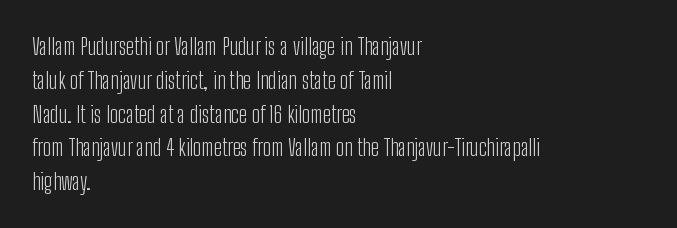
Q: Is the text bold? A: No.
Q: Is the text italic (slanted)? A: No, it is upright.
Q: Is the text underlined? A: No.
Q: How is the paragraph aligned? A: Left-aligned.
Q: Is the spacing between letters normal or unusually wide? A: Normal.
Q: Is the spacing between lines tight, normal or loose? A: Normal.
